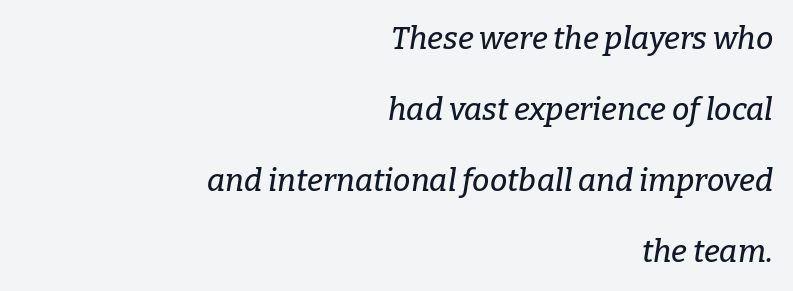
The image shows 31 px serif type, italic (leaning right); set right-aligned, loose line spacing (2.29x), normal letter spacing, not underlined; low stroke contrast and a medium x-height.
